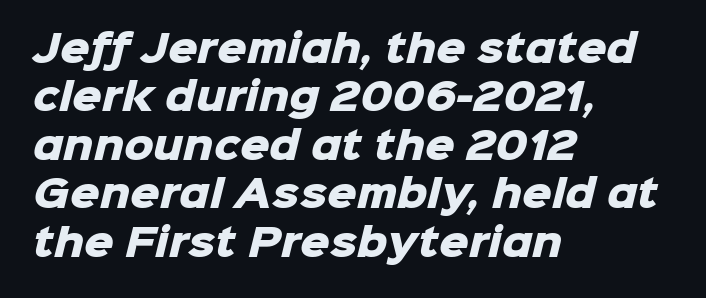
The image shows 37 px heavy sans-serif type; set left-aligned, normal line spacing (1.31x), normal letter spacing, not underlined; low stroke contrast and a medium x-height.
